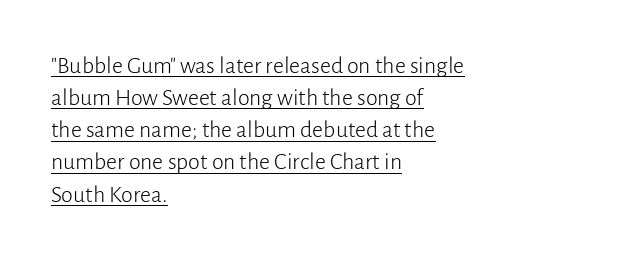
{"italic": "no", "bold": "no", "underline": "yes", "align": "left", "line_spacing": "normal", "line_spacing_ratio": 1.34, "letter_spacing": "normal", "letter_spacing_em": 0.0, "glyph_px": 24}
